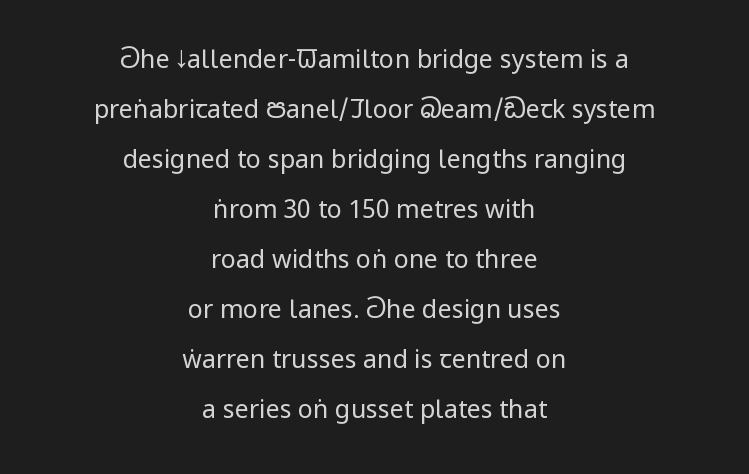
{"italic": "no", "bold": "no", "underline": "no", "align": "center", "line_spacing": "loose", "line_spacing_ratio": 2.0, "letter_spacing": "normal", "letter_spacing_em": 0.0, "glyph_px": 25}
